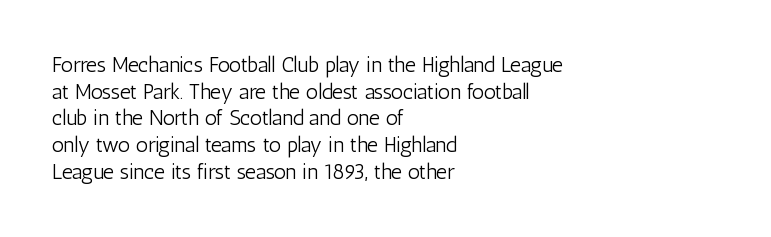
The image shows 21 px text type, upright; set left-aligned, normal line spacing (1.27x), normal letter spacing, not underlined.
